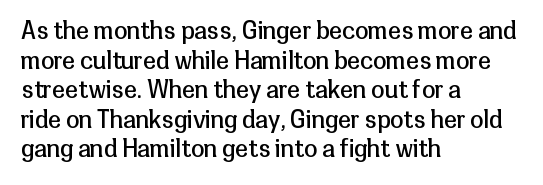
Q: Is the text bold? A: No.
Q: Is the text italic (slanted)? A: No, it is upright.
Q: Is the text underlined? A: No.
Q: How is the paragraph aligned? A: Left-aligned.
Q: Is the spacing between letters normal or unusually wide? A: Normal.
